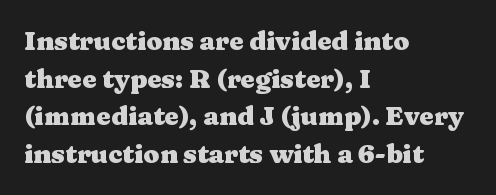
Q: Is the text bold? A: Yes.
Q: Is the text italic (slanted)? A: No, it is upright.
Q: Is the text underlined? A: No.
Q: How is the paragraph aligned? A: Left-aligned.
Q: Is the spacing between letters normal or unusually wide? A: Normal.
Q: Is the spacing between lines tight, normal or loose? A: Normal.
